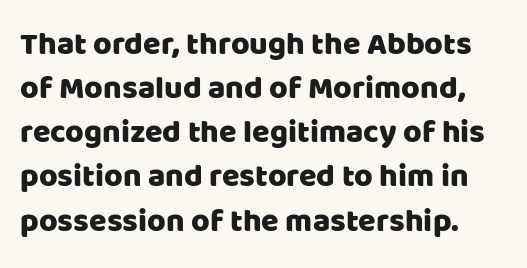
{"serif": "no", "italic": "no", "width": "normal", "stroke_contrast": "low", "x_height": "large", "monospaced": "no", "underline": "no", "line_spacing": "normal", "line_spacing_ratio": 1.38, "letter_spacing": "normal", "letter_spacing_em": 0.0, "glyph_px": 32}
